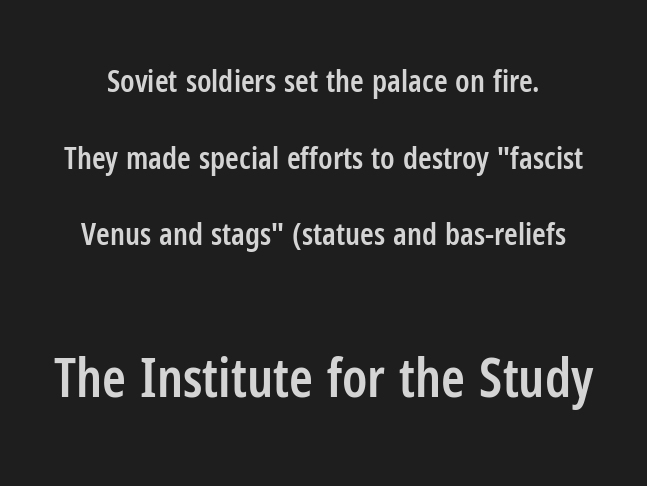
The image shows 54 px semibold, condensed sans-serif type, upright; set loose line spacing (2.47x), normal letter spacing, not underlined; the second (bottom) block is 1.74x larger; low stroke contrast and a medium x-height.
